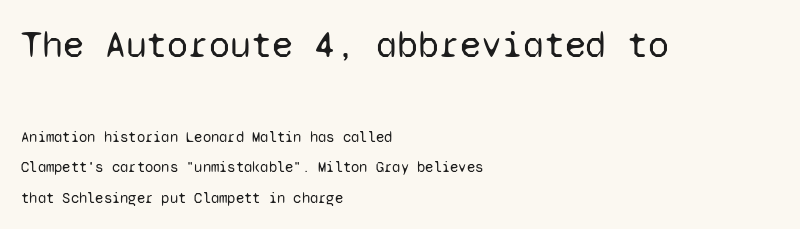
A student would call this left alignment; a typographer would say flush left, rag right. Size contrast runs from large at the top to small at the bottom. Descenders are the only things crossing below the line. Look at the tracking — it's just the regular setting, nothing added. Is there any slant? The stems are plumb. On a weight scale, this lands at 450 or below.
